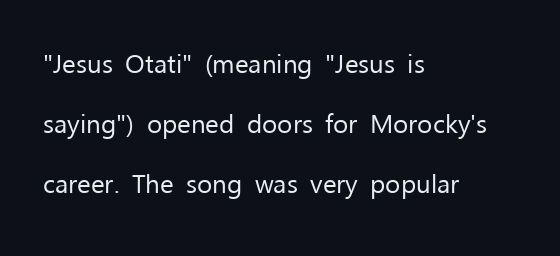
Only glyphs here, with clear space below each row. The characters are drawn with everyday or finer stroke widths. The vertical gap from one line to the next is large. This rendering leaves character spacing at its baseline value. All the whitespace from short lines collects on the right.
